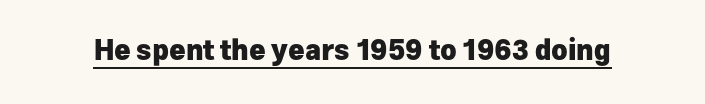
Does the type have serifs? No, each stem ends abruptly. Looks like someone drew a line under every word here. Pretty heavy lettering here — definitely bold. If you drew a line through each stem, it would be perfectly vertical. Note the varied advance widths — an 'i' is clearly narrower than an 'm'.
